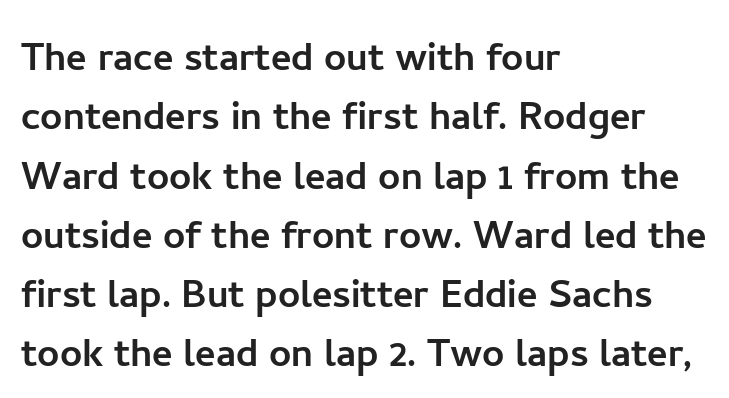
{"serif": "no", "italic": "no", "width": "normal", "stroke_contrast": "low", "x_height": "medium", "monospaced": "no", "underline": "no", "align": "left", "line_spacing_ratio": 1.21, "letter_spacing": "normal", "letter_spacing_em": 0.0, "glyph_px": 49}
